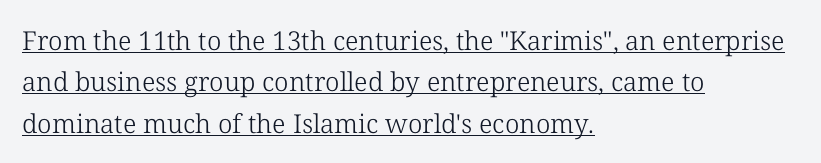
Observe the ordinary spacing: letters are neighbours, not strangers. Caption: multi-line text, flush left, ragged right. The leading is moderate, giving the passage an even texture. Upright lettering throughout. Underline: present.
